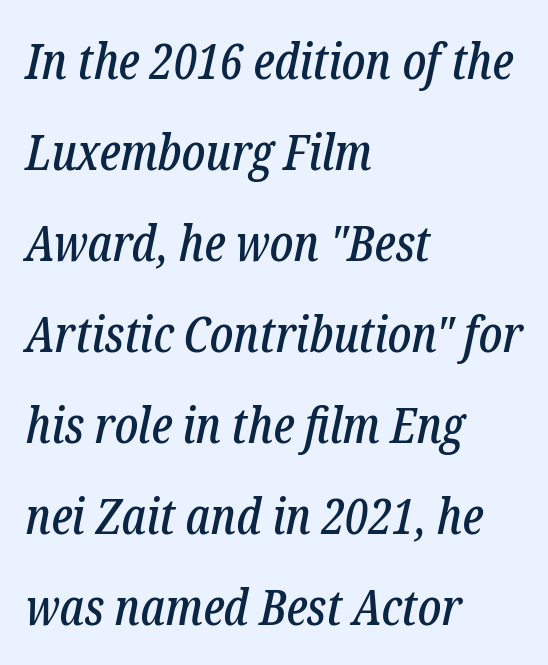
{"serif": "yes", "italic": "yes", "lean": "right", "slant_degrees": 12, "width": "condensed", "stroke_contrast": "low", "x_height": "medium", "monospaced": "no", "underline": "no", "align": "left", "line_spacing_ratio": 1.82, "letter_spacing": "normal", "letter_spacing_em": 0.0, "glyph_px": 50}
